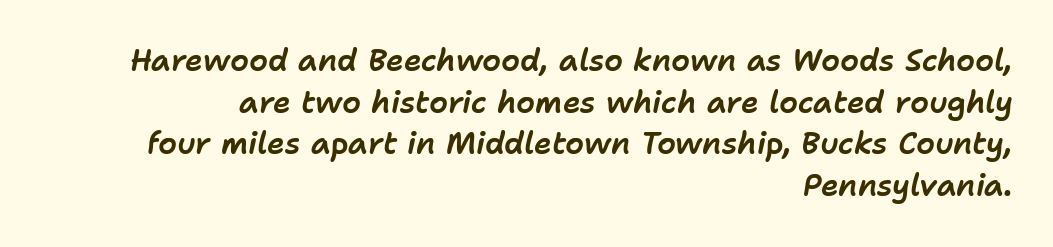
{"italic": "yes", "lean": "right", "slant_degrees": 11, "width": "normal", "stroke_contrast": "low", "x_height": "medium", "monospaced": "no", "underline": "no", "align": "right", "line_spacing": "normal", "line_spacing_ratio": 1.39, "letter_spacing": "normal", "letter_spacing_em": 0.0, "glyph_px": 30}
